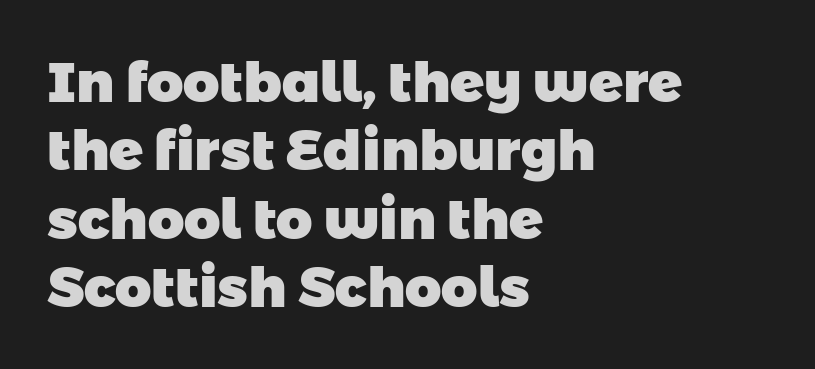
The image shows 56 px heavy sans-serif type; set left-aligned, line spacing 1.22x, normal letter spacing, not underlined; low stroke contrast and a medium x-height.
